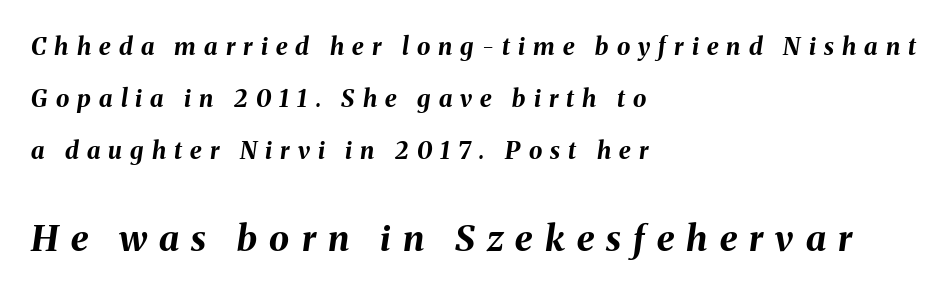
The image shows 36 px bold type, italic (leaning right); set left-aligned, loose line spacing (2.16x), unusually wide letter spacing (+0.34 em), not underlined; the second (bottom) block is 1.5x larger; medium stroke contrast and a medium x-height.
